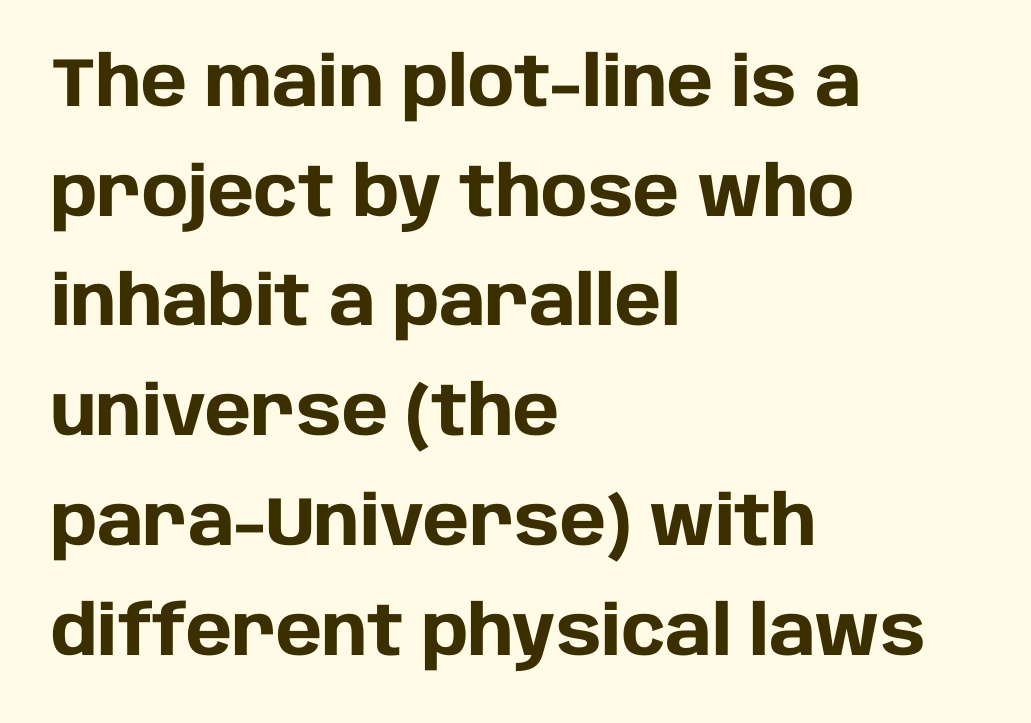
The compositor pushed each line to the left boundary. Characters follow at the spacing the type designer built in. These lines carry a lot of weight — the face is fully bold. Designer's note — italics off, roman on. The passage shown is not underscored anywhere.
